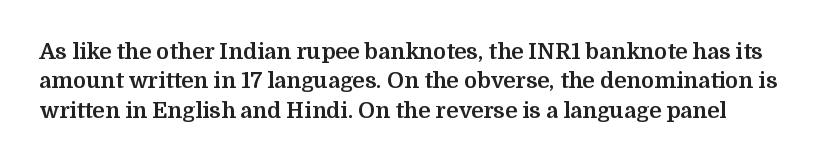
{"italic": "no", "bold": "yes", "underline": "no", "line_spacing": "normal", "line_spacing_ratio": 1.34, "letter_spacing": "normal", "letter_spacing_em": 0.0, "glyph_px": 22}
